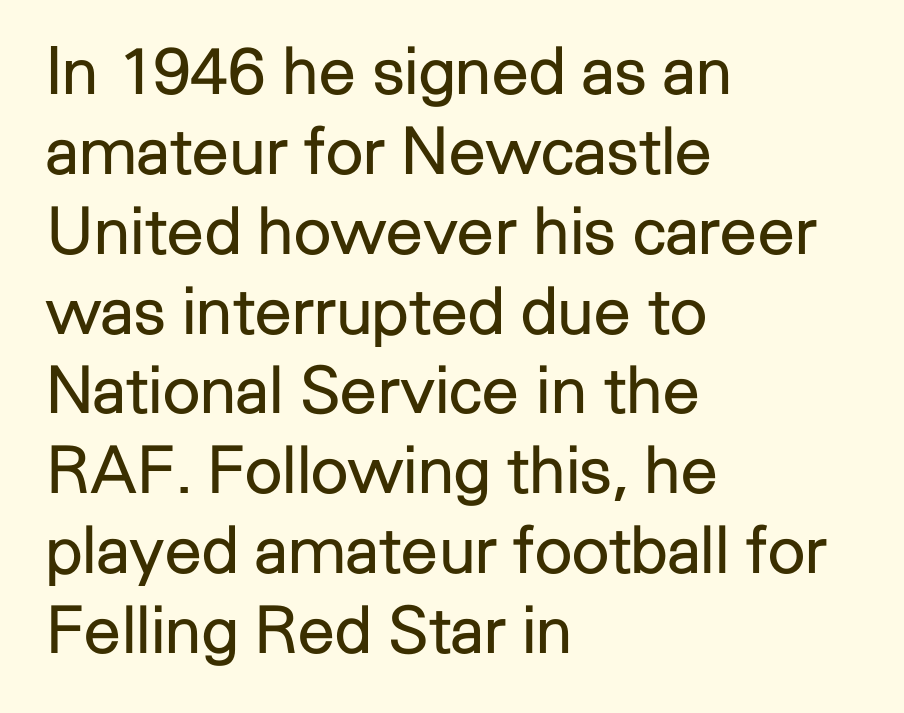
{"serif": "no", "italic": "no", "bold": "no", "weight": "regular", "width": "normal", "stroke_contrast": "low", "x_height": "medium", "monospaced": "no", "underline": "no", "align": "left", "line_spacing_ratio": 1.21, "letter_spacing": "normal", "letter_spacing_em": 0.0, "glyph_px": 66}
